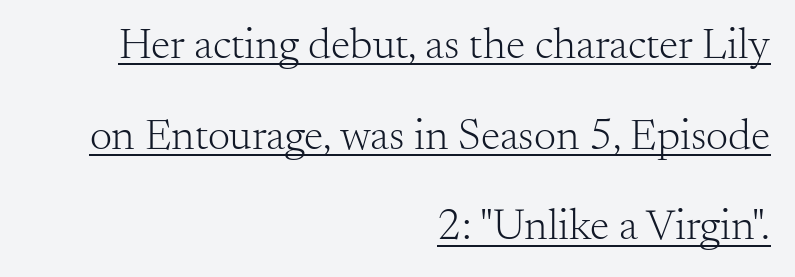
The image shows 44 px light serif type, upright; set right-aligned, loose line spacing (2.06x), normal letter spacing, underlined; medium stroke contrast and a small x-height.
